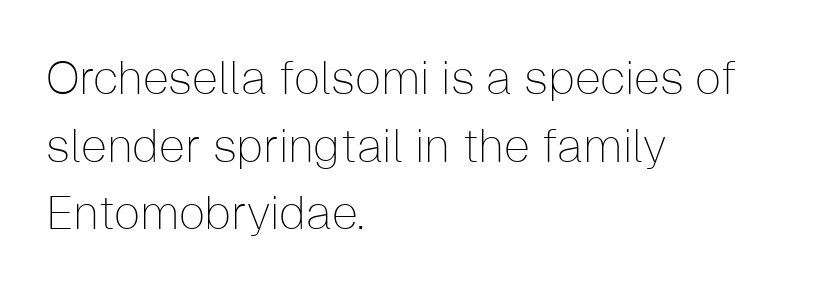
The image shows 47 px thin sans-serif type, upright; set left-aligned, normal line spacing (1.44x), normal letter spacing, not underlined; low stroke contrast and a medium x-height.
